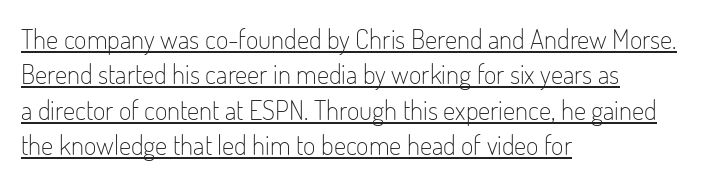
Q: Is the text bold? A: No.
Q: Is the text italic (slanted)? A: No, it is upright.
Q: Is the text underlined? A: Yes.
Q: How is the paragraph aligned? A: Left-aligned.
Q: Is the spacing between letters normal or unusually wide? A: Normal.
Q: Is the spacing between lines tight, normal or loose? A: Normal.
